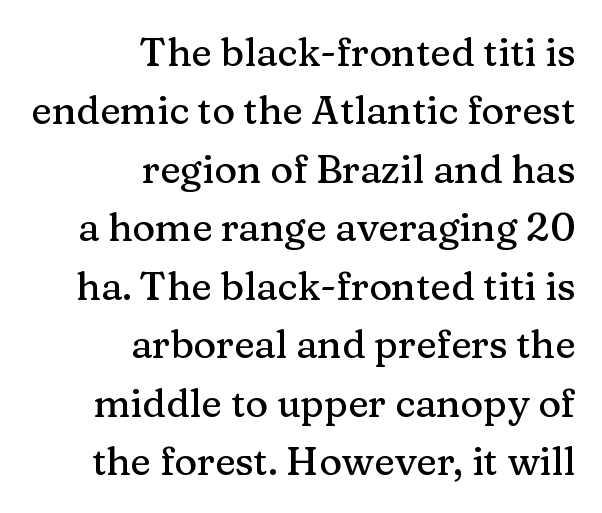
Vertical spacing — default. Words float on clear page, feet unadorned. The typography opts for an upright posture over an oblique one. The characters display serif detailing at their extremities. This sample is right-justified, so line beginnings fall wherever the words allow.
